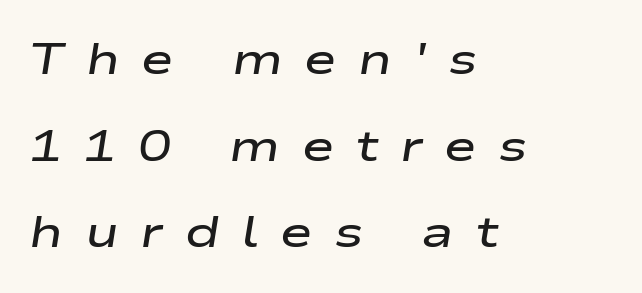
{"italic": "yes", "lean": "right", "slant_degrees": 9, "bold": "semi", "weight": "semibold", "width": "wide", "stroke_contrast": "low", "x_height": "medium", "monospaced": "no", "underline": "no", "align": "left", "line_spacing": "loose", "line_spacing_ratio": 1.97, "letter_spacing": "wide", "letter_spacing_em": 0.49, "glyph_px": 44}
